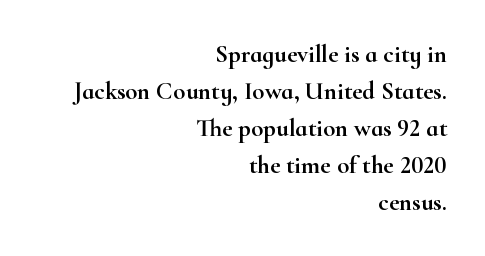
Unmarked baselines from the first word to the last. Style check: upright. Which margin do the lines hug? The right one — the left edge is uneven. Evenly set lines give the paragraph a standard silhouette. Glyph-to-glyph distance matches everyday printed text.
